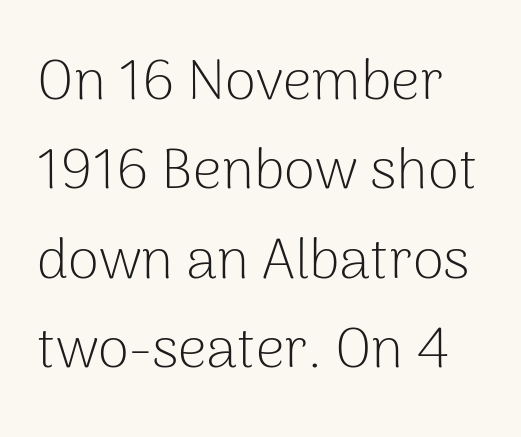
{"serif": "no", "italic": "no", "bold": "no", "weight": "light", "width": "normal", "stroke_contrast": "low", "x_height": "medium", "monospaced": "no", "underline": "no", "line_spacing": "normal", "line_spacing_ratio": 1.57, "letter_spacing": "normal", "letter_spacing_em": 0.0, "glyph_px": 57}
